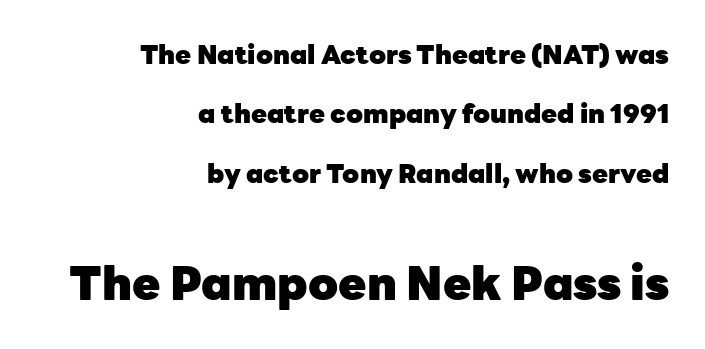
The horizontal fit of the characters is conventional and even. A typesetter would call this proportional, since set widths differ per character. Regarding serifs, this sample does without them. Strokes here are thick enough to call this a true bold. Quick note: interline space is abundant.
